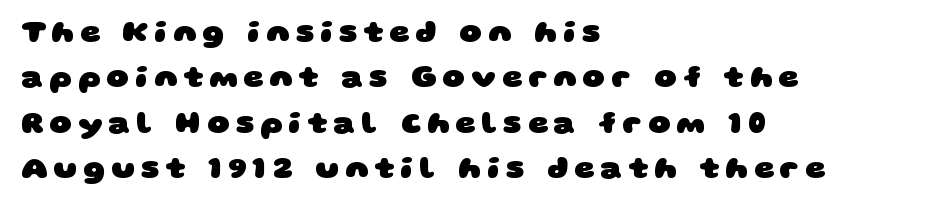
Q: Is the text bold? A: Yes.
Q: Is the typeface a serif or a sans-serif typeface? A: Sans-serif.
Q: Is the text underlined? A: No.
Q: How is the paragraph aligned? A: Left-aligned.
Q: Is the spacing between lines tight, normal or loose? A: Normal.
Q: Width (condensed, normal, or wide)? A: Wide.
Q: Stroke contrast? A: Low.
Q: x-height? A: Large.
Q: Monospaced? A: No.
